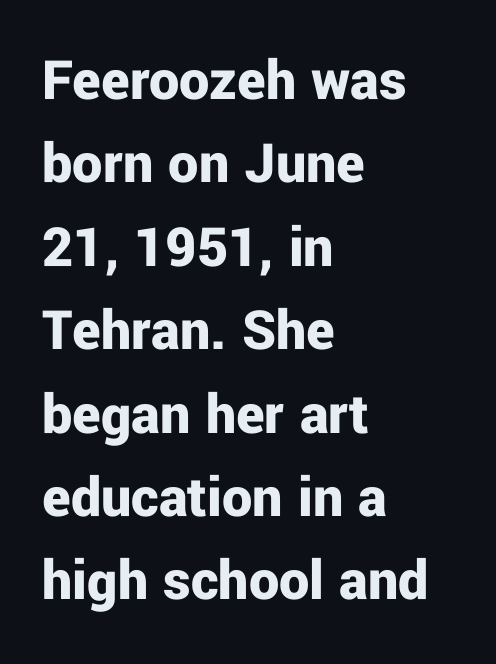
Observe the ordinary spacing: letters are neighbours, not strangers. The designer left line spacing at the default. I'd call this a sans setting — the letters go barefoot. Teacher's note: observe the even left margin — that is flush-left alignment. When letters stand straight like this, we call the style roman or upright. Is the type bold? Yes — the strokes are clearly thick and heavy.
